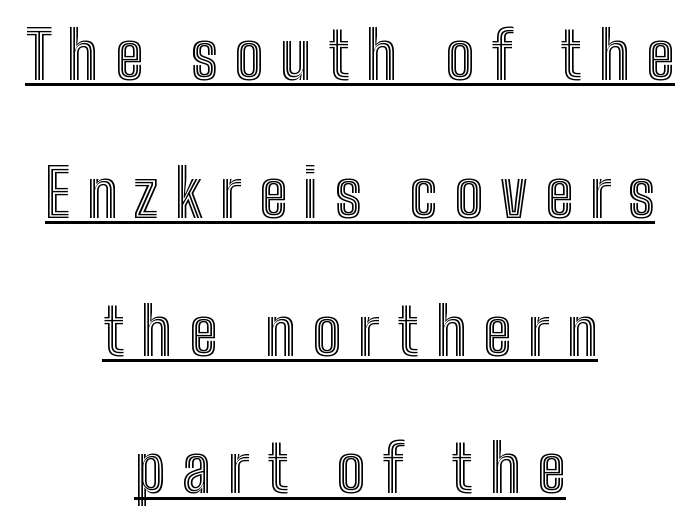
{"italic": "no", "width": "condensed", "x_height": "medium", "monospaced": "no", "underline": "yes", "align": "center", "line_spacing": "loose", "line_spacing_ratio": 2.12, "letter_spacing": "wide", "letter_spacing_em": 0.26, "glyph_px": 65}
